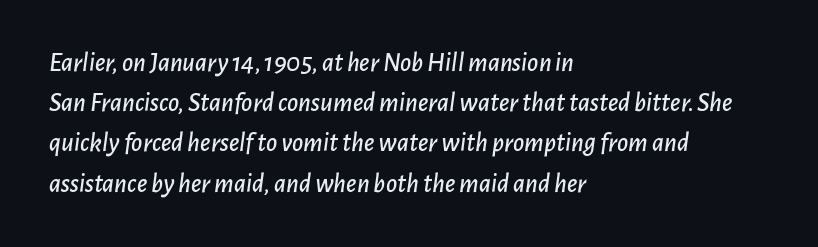
The image shows 27 px text type, italic (leaning right); set left-aligned, normal line spacing (1.49x), normal letter spacing, not underlined.
